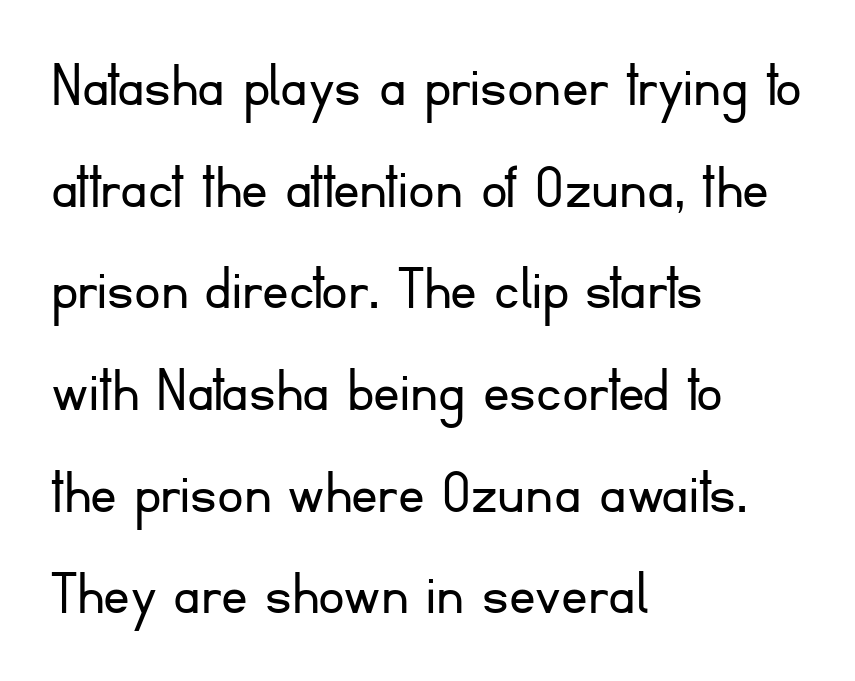
The image shows 66 px light sans-serif type, upright; set left-aligned, normal line spacing (1.54x), normal letter spacing, not underlined; low stroke contrast and a small x-height.
